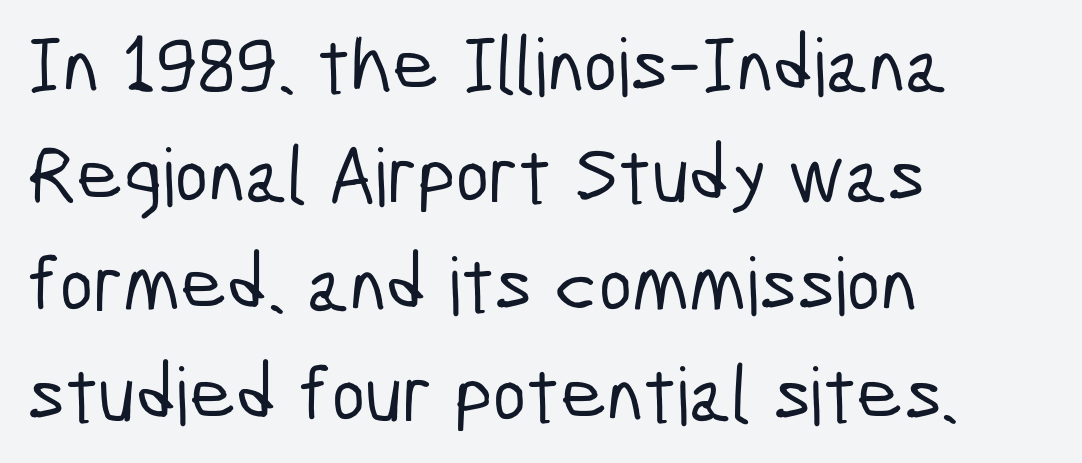
{"serif": "no", "width": "condensed", "stroke_contrast": "low", "x_height": "medium", "monospaced": "no", "underline": "no", "align": "left", "line_spacing": "normal", "line_spacing_ratio": 1.37, "letter_spacing": "normal", "letter_spacing_em": 0.0, "glyph_px": 80}
